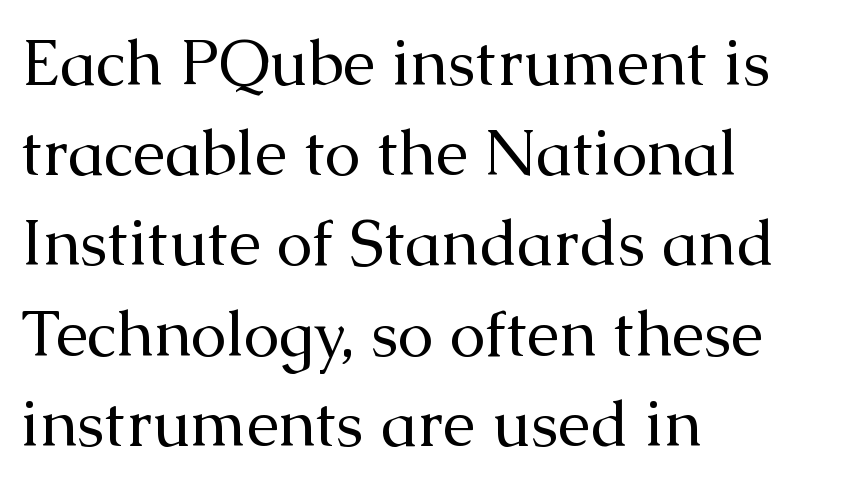
Q: Is the text bold? A: No.
Q: Is the text italic (slanted)? A: No, it is upright.
Q: Is the typeface a serif or a sans-serif typeface? A: Serif.
Q: Is the text underlined? A: No.
Q: How is the paragraph aligned? A: Left-aligned.
Q: Is the spacing between letters normal or unusually wide? A: Normal.
Q: Is the spacing between lines tight, normal or loose? A: Normal.
Q: Width (condensed, normal, or wide)? A: Normal.
Q: Stroke contrast? A: Medium.
Q: x-height? A: Medium.
Q: Monospaced? A: No.
